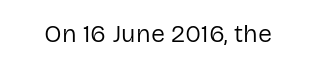
Q: Is the text bold? A: No.
Q: Is the text italic (slanted)? A: No, it is upright.
Q: Is the text underlined? A: No.
Q: Is the spacing between letters normal or unusually wide? A: Normal.
